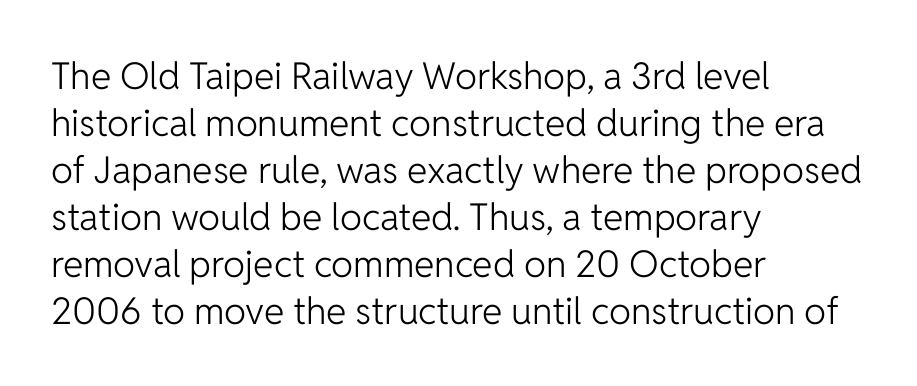
The image shows 37 px light sans-serif type, upright; set left-aligned, normal line spacing (1.27x), normal letter spacing, not underlined; low stroke contrast and a medium x-height.
